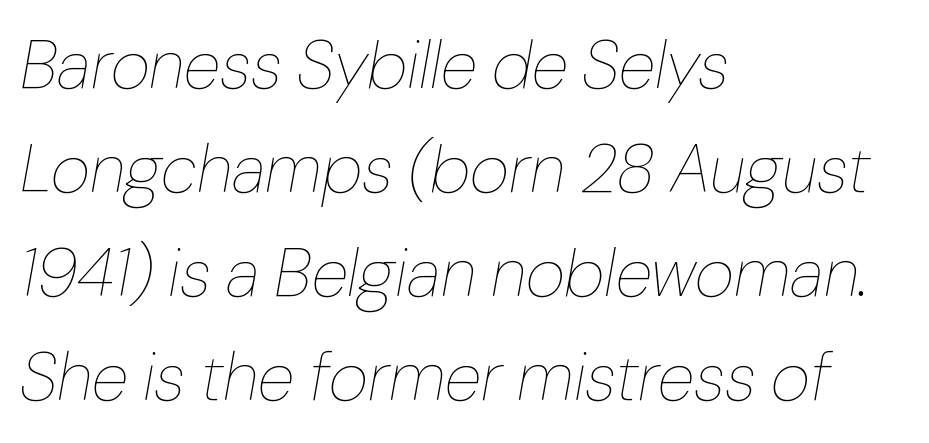
The image shows 68 px thin type, italic (leaning right); set left-aligned, normal line spacing (1.53x), normal letter spacing, not underlined; low stroke contrast and a medium x-height.
